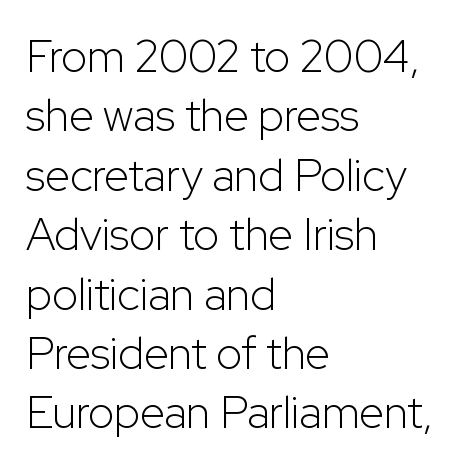
Q: Is the text bold? A: No.
Q: Is the text italic (slanted)? A: No, it is upright.
Q: Is the typeface a serif or a sans-serif typeface? A: Sans-serif.
Q: Is the text underlined? A: No.
Q: How is the paragraph aligned? A: Left-aligned.
Q: Is the spacing between letters normal or unusually wide? A: Normal.
Q: Is the spacing between lines tight, normal or loose? A: Normal.
Q: Width (condensed, normal, or wide)? A: Normal.
Q: Stroke contrast? A: Low.
Q: x-height? A: Medium.
Q: Monospaced? A: No.
